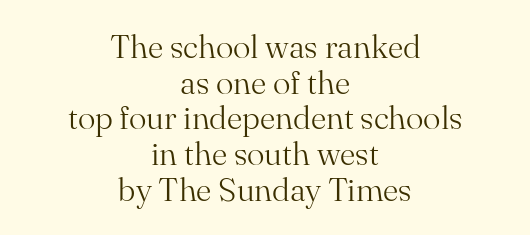
Q: Is the text bold? A: No.
Q: Is the text italic (slanted)? A: No, it is upright.
Q: Is the typeface a serif or a sans-serif typeface? A: Serif.
Q: Is the text underlined? A: No.
Q: How is the paragraph aligned? A: Centered.
Q: Is the spacing between letters normal or unusually wide? A: Normal.
Q: Is the spacing between lines tight, normal or loose? A: Tight.
Q: Width (condensed, normal, or wide)? A: Normal.
Q: Stroke contrast? A: Medium.
Q: x-height? A: Small.
Q: Monospaced? A: No.
